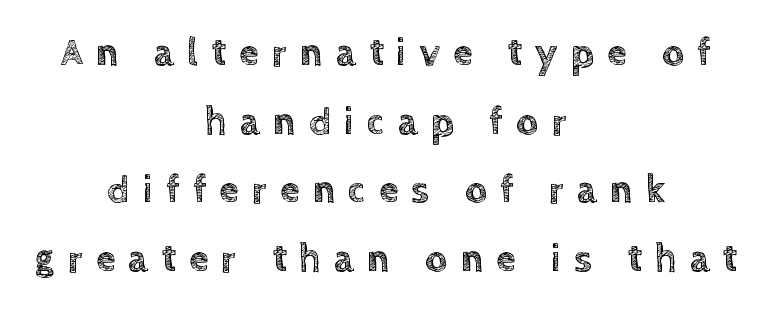
Here the designer chose a conventional face with non-uniform glyph widths. The specimen reads as upright at a glance. Beneath every word, the page is bare. The paragraph shown floats in the horizontal middle. This sample uses expanded letter spacing, leaving extra air between glyphs.
